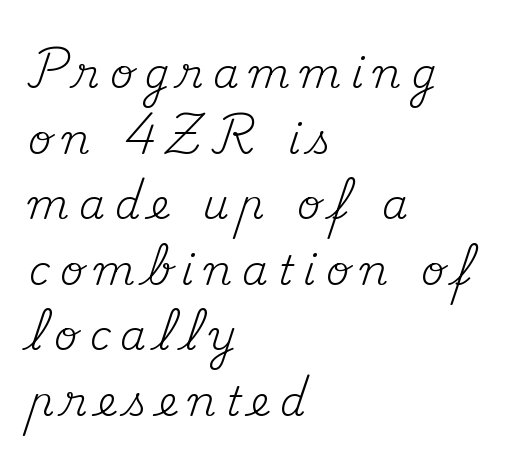
The image shows 41 px regular-weight serif type; set left-aligned, normal line spacing (1.6x), unusually wide letter spacing (+0.25 em), not underlined; medium stroke contrast and a small x-height.
